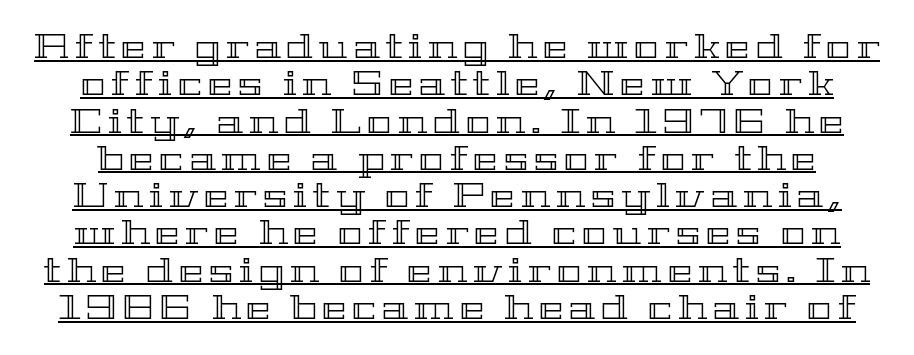
Baseline-to-baseline distance is barely more than the letter height. The lettering holds an erect, upright posture throughout. The rendering uses the underline text-decoration. You could not count columns in this text — the font is proportionally spaced.
